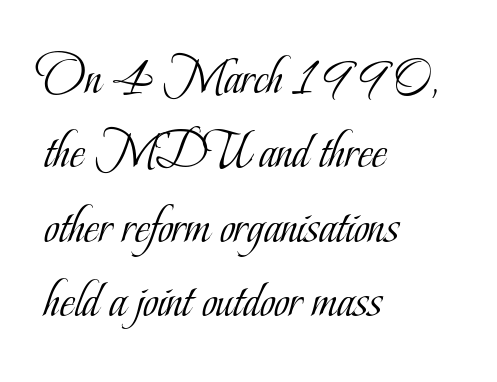
Q: Is the text bold? A: No.
Q: Is the text italic (slanted)? A: Yes.
Q: Is the typeface a serif or a sans-serif typeface? A: Serif.
Q: Is the text underlined? A: No.
Q: How is the paragraph aligned? A: Left-aligned.
Q: Is the spacing between letters normal or unusually wide? A: Normal.
Q: Is the spacing between lines tight, normal or loose? A: Normal.
Q: Width (condensed, normal, or wide)? A: Condensed.
Q: Stroke contrast? A: Low.
Q: x-height? A: Small.
Q: Monospaced? A: No.
